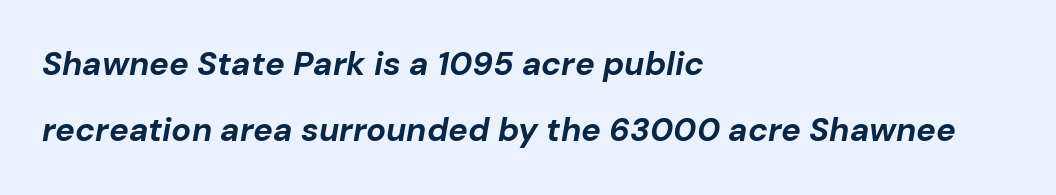
Q: Is the text bold? A: Yes.
Q: Is the text italic (slanted)? A: Yes, it leans right by about 10 degrees.
Q: Is the text underlined? A: No.
Q: How is the paragraph aligned? A: Left-aligned.
Q: Is the spacing between letters normal or unusually wide? A: Normal.
Q: Is the spacing between lines tight, normal or loose? A: Loose.
Q: Width (condensed, normal, or wide)? A: Normal.
Q: Stroke contrast? A: Low.
Q: x-height? A: Medium.
Q: Monospaced? A: No.
